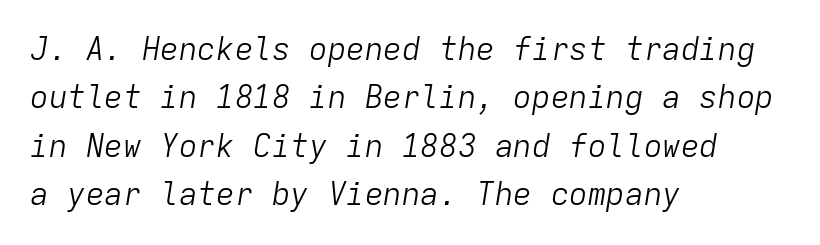
Q: Is the text bold? A: No.
Q: Is the text italic (slanted)? A: Yes, it leans right by about 9 degrees.
Q: Is the text underlined? A: No.
Q: How is the paragraph aligned? A: Left-aligned.
Q: Is the spacing between letters normal or unusually wide? A: Normal.
Q: Is the spacing between lines tight, normal or loose? A: Normal.
Q: Width (condensed, normal, or wide)? A: Normal.
Q: Stroke contrast? A: Low.
Q: x-height? A: Medium.
Q: Monospaced? A: Yes.
